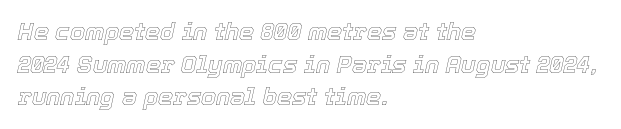
The image shows 24 px text type, italic (leaning right); set left-aligned, normal line spacing (1.36x), normal letter spacing, not underlined.
